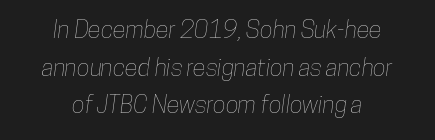
Normally led — the rows are evenly, conventionally spaced. The zone under the glyphs is completely vacant. Centered paragraph, ragged on both sides. Nothing unusual about the tracking: characters are spaced as the font intends.
